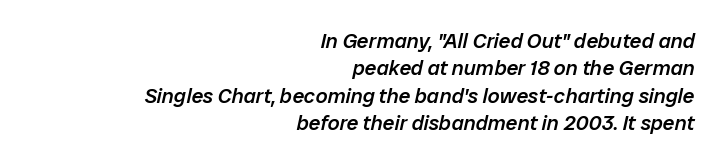
Q: Is the text bold? A: Semi-bold.
Q: Is the text italic (slanted)? A: Yes, it leans right by about 12 degrees.
Q: Is the text underlined? A: No.
Q: How is the paragraph aligned? A: Right-aligned.
Q: Is the spacing between letters normal or unusually wide? A: Normal.
Q: Is the spacing between lines tight, normal or loose? A: Normal.
